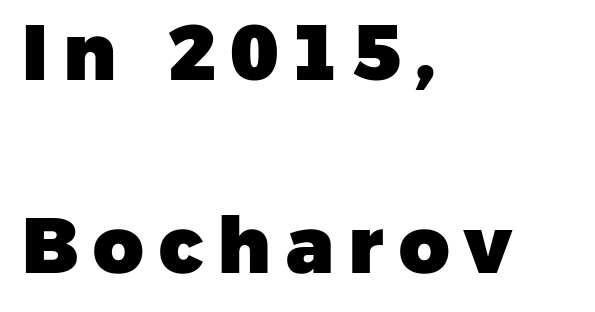
The image shows 78 px heavy sans-serif type; set left-aligned, loose line spacing (2.48x), not underlined; low stroke contrast and a medium x-height.
